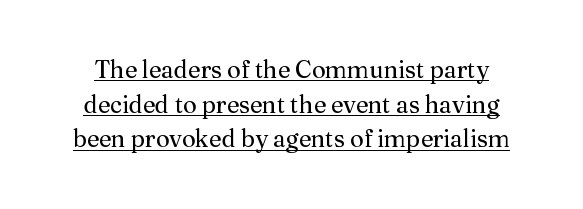
The vertical gap from one line to the next is medium. Tall strokes in this sample are plumb rather than angled. Every word sits above its own underline. Vertical stems look standard width or narrower in stroke. Inter-character spacing is left at the font's built-in metrics.
